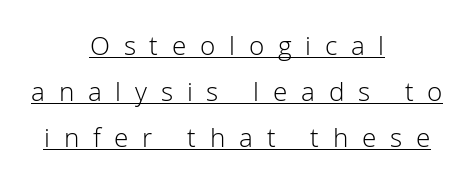
These lines are composed in type without serifs. No extra ink here — the face is not bold. The passage shown is underscored from start to finish. Alignment: centered.
